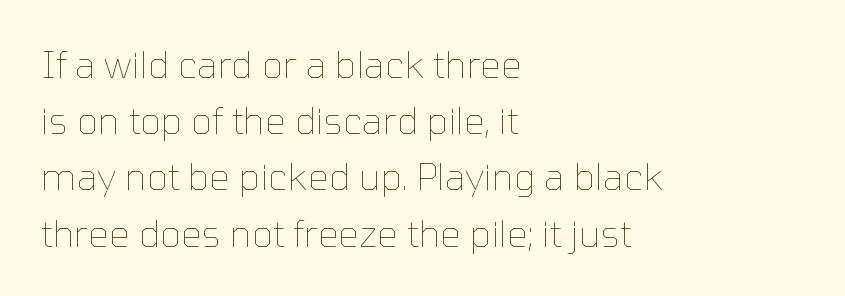
{"italic": "no", "bold": "no", "weight": "thin", "width": "normal", "stroke_contrast": "low", "x_height": "medium", "monospaced": "no", "underline": "no", "align": "left", "line_spacing": "normal", "line_spacing_ratio": 1.52, "letter_spacing": "normal", "letter_spacing_em": 0.0, "glyph_px": 37}
